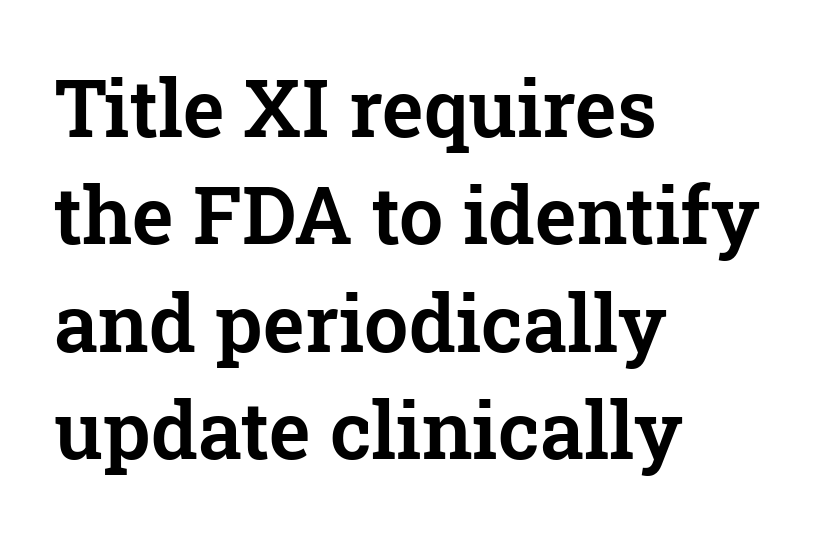
The image shows 79 px serif type, upright; set left-aligned, normal line spacing (1.36x), normal letter spacing, not underlined; low stroke contrast and a medium x-height.
